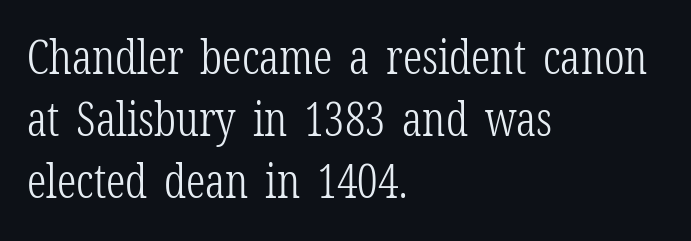
The image shows 47 px light, condensed serif type, upright; set left-aligned, normal line spacing (1.32x), normal letter spacing, not underlined; low stroke contrast and a medium x-height.
